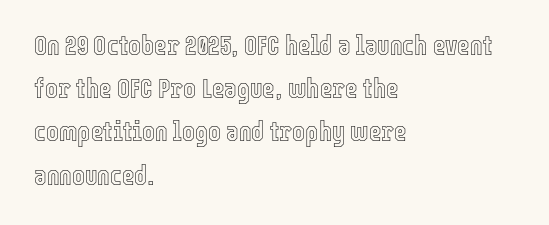
Q: Is the text italic (slanted)? A: No, it is upright.
Q: Is the text underlined? A: No.
Q: How is the paragraph aligned? A: Left-aligned.
Q: Is the spacing between letters normal or unusually wide? A: Normal.
Q: Is the spacing between lines tight, normal or loose? A: Normal.
